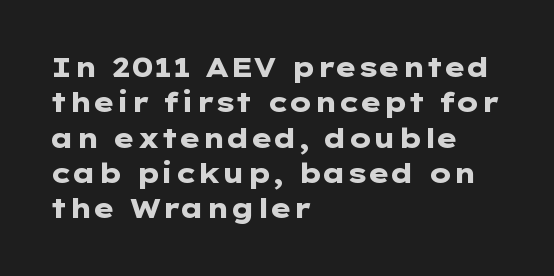
The image shows 27 px bold type, upright; set left-aligned, normal line spacing (1.31x), normal letter spacing, not underlined.
